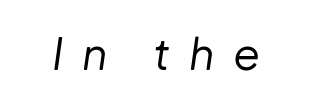
Q: Is the text bold? A: No.
Q: Is the text italic (slanted)? A: Yes, it leans right by about 8 degrees.
Q: Is the text underlined? A: No.
Q: Is the spacing between letters normal or unusually wide? A: Unusually wide.
Q: Width (condensed, normal, or wide)? A: Normal.
Q: Stroke contrast? A: Low.
Q: x-height? A: Medium.
Q: Monospaced? A: No.
